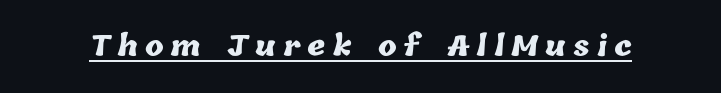
A typesetter would call this proportional, since set widths differ per character. The gaps between neighbouring characters are conspicuously large. Stroke thickness is high; the sample reads as a true bold. The words here are underlined.
